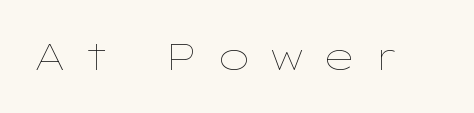
{"italic": "no", "bold": "no", "weight": "thin", "width": "wide", "stroke_contrast": "low", "x_height": "medium", "monospaced": "no", "underline": "no", "letter_spacing": "wide", "letter_spacing_em": 0.48, "glyph_px": 37}
